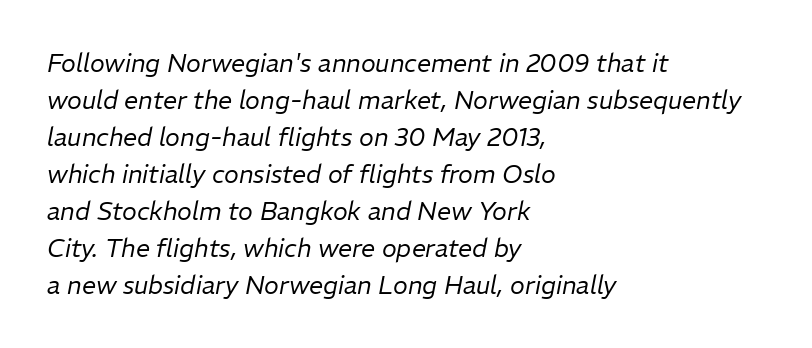
Q: Is the text bold? A: No.
Q: Is the text italic (slanted)? A: Yes, it leans right by about 11 degrees.
Q: Is the text underlined? A: No.
Q: How is the paragraph aligned? A: Left-aligned.
Q: Is the spacing between letters normal or unusually wide? A: Normal.
Q: Is the spacing between lines tight, normal or loose? A: Normal.
